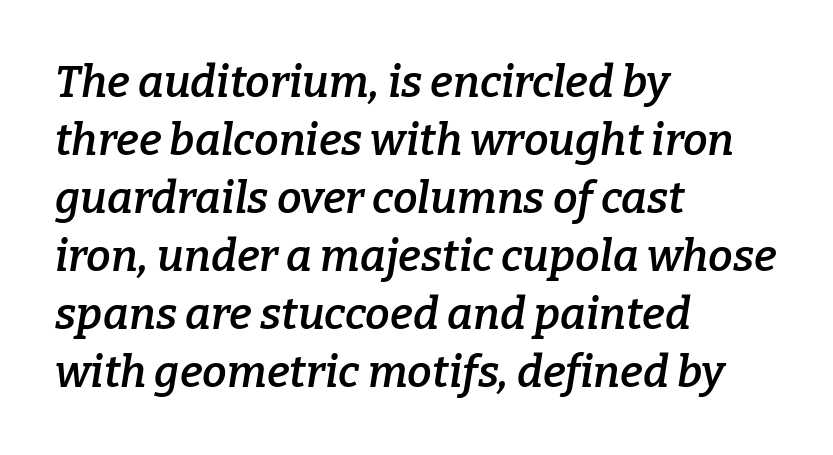
The image shows 44 px semibold serif type, italic (leaning right); set left-aligned, normal line spacing (1.32x), normal letter spacing, not underlined; low stroke contrast and a medium x-height.
